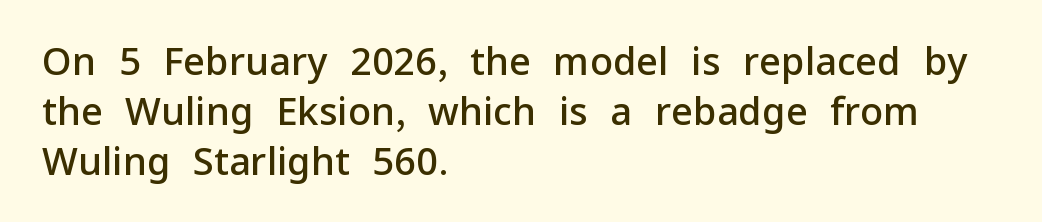
Q: Is the text bold? A: Semi-bold.
Q: Is the text italic (slanted)? A: No, it is upright.
Q: Is the typeface a serif or a sans-serif typeface? A: Sans-serif.
Q: Is the text underlined? A: No.
Q: How is the paragraph aligned? A: Left-aligned.
Q: Is the spacing between letters normal or unusually wide? A: Normal.
Q: Is the spacing between lines tight, normal or loose? A: Normal.
Q: Width (condensed, normal, or wide)? A: Normal.
Q: Stroke contrast? A: Low.
Q: x-height? A: Medium.
Q: Monospaced? A: No.
